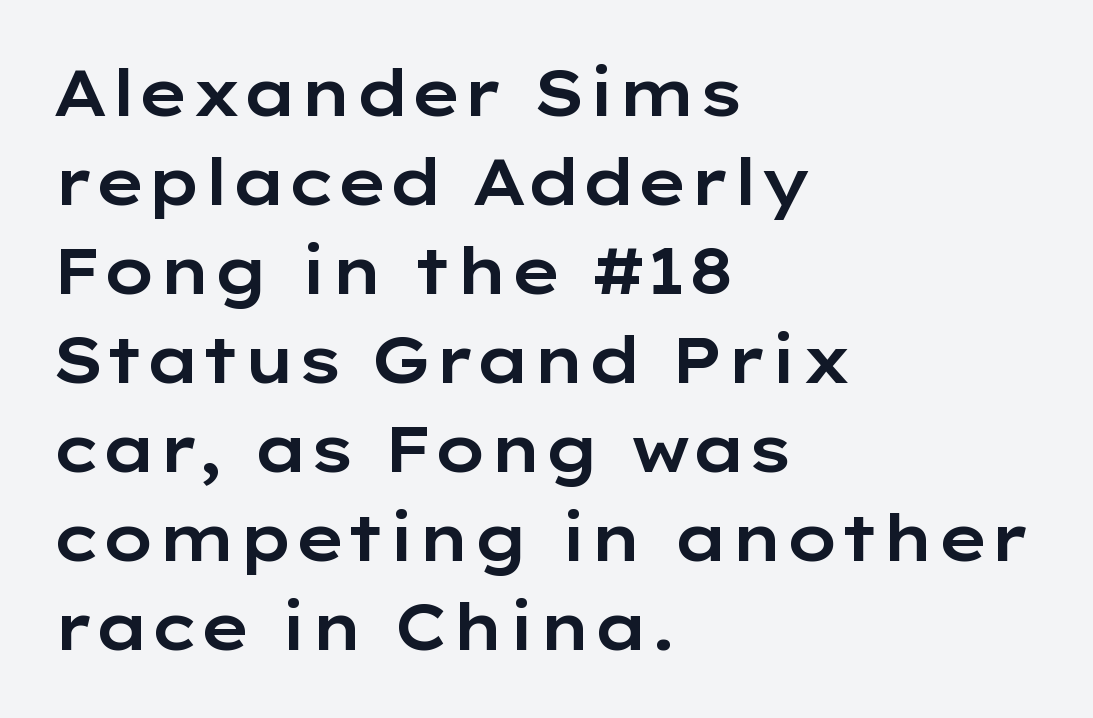
{"serif": "no", "italic": "no", "width": "wide", "stroke_contrast": "low", "x_height": "medium", "monospaced": "no", "underline": "no", "align": "left", "line_spacing": "normal", "line_spacing_ratio": 1.39, "letter_spacing": "normal", "letter_spacing_em": 0.0, "glyph_px": 64}
